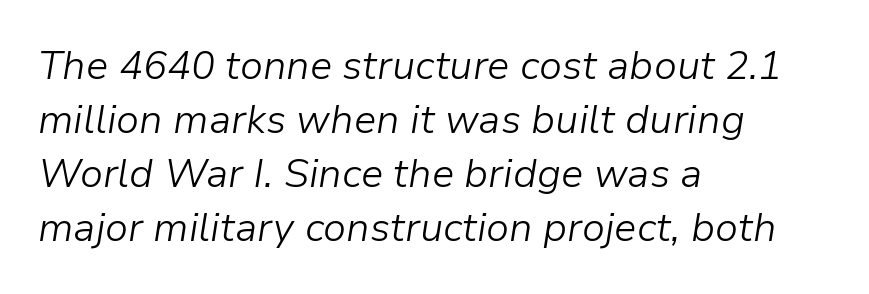
Q: Is the text bold? A: No.
Q: Is the text italic (slanted)? A: Yes, it leans right by about 9 degrees.
Q: Is the text underlined? A: No.
Q: How is the paragraph aligned? A: Left-aligned.
Q: Is the spacing between letters normal or unusually wide? A: Normal.
Q: Is the spacing between lines tight, normal or loose? A: Normal.
Q: Width (condensed, normal, or wide)? A: Normal.
Q: Stroke contrast? A: Low.
Q: x-height? A: Medium.
Q: Monospaced? A: No.
